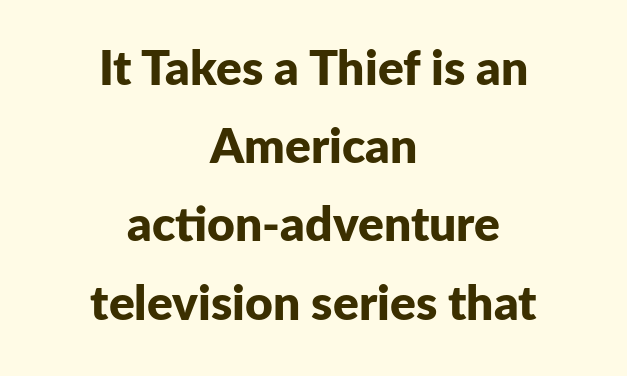
This sample uses a sans-serif face. Rule under the text: the space is simply empty. These lines are rendered in a variable-pitch font. Where is the straight margin? There isn't one; the lines are centered. Tall strokes in this sample are plumb rather than angled.
